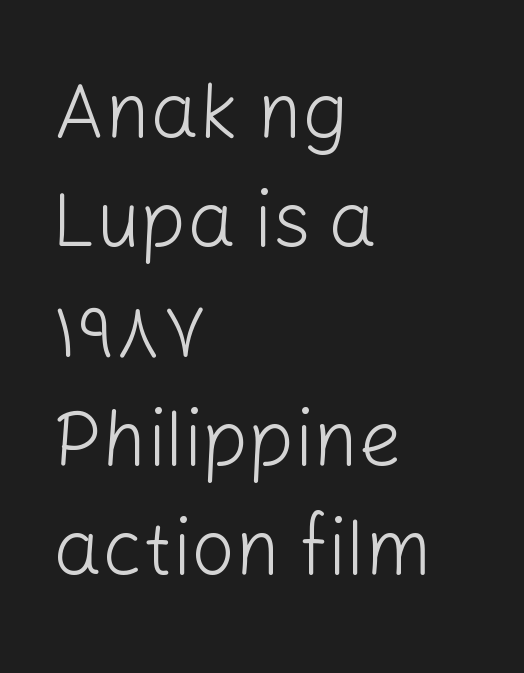
The image shows 77 px light sans-serif type, upright; set left-aligned, normal line spacing (1.42x), normal letter spacing, not underlined; low stroke contrast and a medium x-height.
